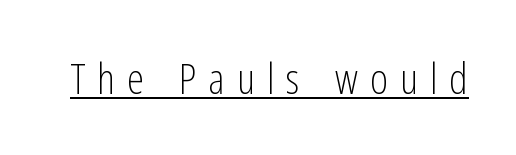
{"serif": "no", "italic": "no", "bold": "no", "weight": "light", "width": "condensed", "stroke_contrast": "low", "x_height": "medium", "monospaced": "no", "underline": "yes", "letter_spacing": "wide", "letter_spacing_em": 0.28, "glyph_px": 43}
